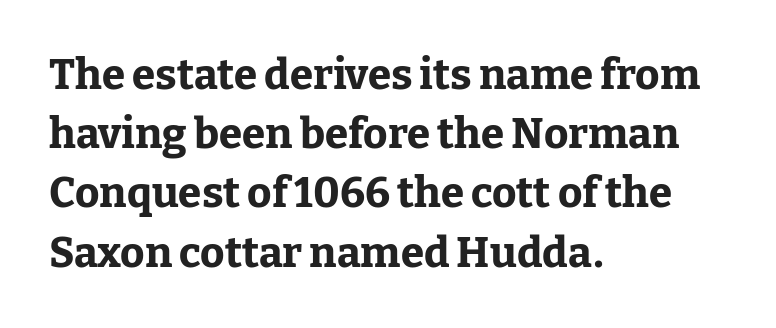
{"serif": "yes", "italic": "no", "bold": "yes", "weight": "bold", "width": "normal", "stroke_contrast": "low", "x_height": "medium", "monospaced": "no", "underline": "no", "align": "left", "line_spacing": "normal", "line_spacing_ratio": 1.41, "letter_spacing": "normal", "letter_spacing_em": 0.0, "glyph_px": 42}
